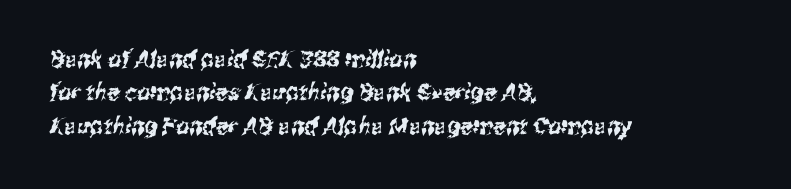
Q: Is the text underlined? A: No.
Q: How is the paragraph aligned? A: Left-aligned.
Q: Is the spacing between letters normal or unusually wide? A: Normal.
Q: Is the spacing between lines tight, normal or loose? A: Normal.
